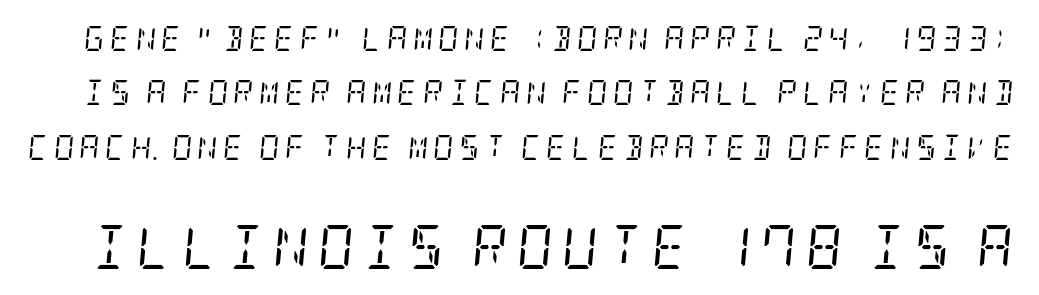
The image shows 44 px regular-weight, condensed serif type, italic (leaning right); set loose line spacing (2.18x), unusually wide letter spacing (+0.21 em), not underlined; the second (bottom) block is 1.76x larger; low stroke contrast and a large x-height.
